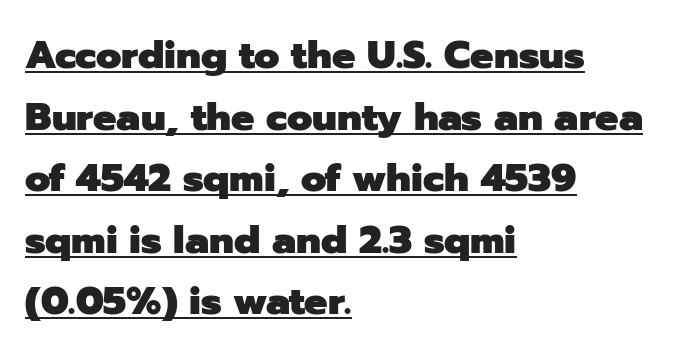
A typographer would call this underscored text. The letters sit at their default tracking, neither squeezed nor spread. The passage shown is emphatically bold. This sample uses an upright cut, with every glyph sitting square on the baseline.
